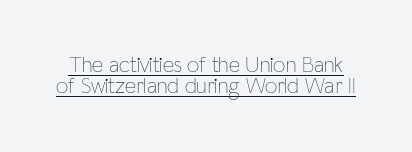
Stems here are at most as thick as an everyday book face. These lines huddle together more closely than default settings would place them. Underline: present. Vertical strokes here are truly vertical.
